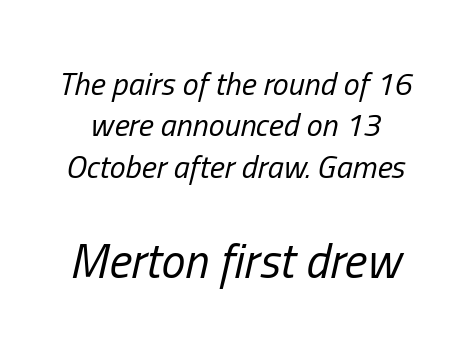
The specimen reads as italic at a glance. Varying glyph widths throughout — classic text-font behaviour. Here the glyphs are tracked normally, forming tight word shapes. Typesetter's note — lower block bumped up in size, upper block left smaller. Check under the words: just untouched page.
